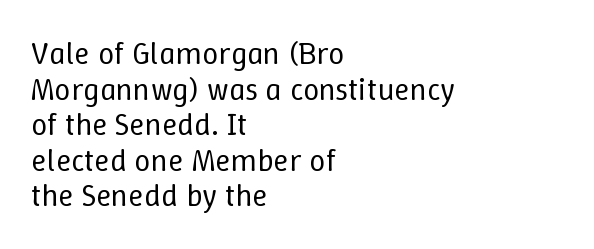
The image shows 32 px regular-weight type, upright; set left-aligned, tight line spacing (1.11x), normal letter spacing, not underlined; low stroke contrast and a medium x-height.
